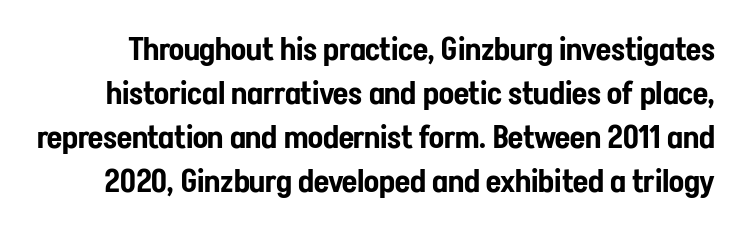
Q: Is the text italic (slanted)? A: No, it is upright.
Q: Is the typeface a serif or a sans-serif typeface? A: Sans-serif.
Q: Is the text underlined? A: No.
Q: Is the spacing between letters normal or unusually wide? A: Normal.
Q: Is the spacing between lines tight, normal or loose? A: Normal.
Q: Width (condensed, normal, or wide)? A: Condensed.
Q: Stroke contrast? A: Low.
Q: x-height? A: Medium.
Q: Monospaced? A: No.
